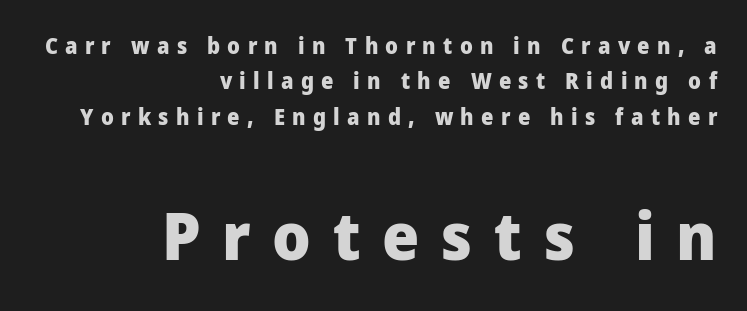
{"serif": "no", "italic": "no", "bold": "yes", "weight": "heavy", "width": "normal", "stroke_contrast": "low", "x_height": "medium", "monospaced": "no", "underline": "no", "align": "right", "line_spacing": "normal", "line_spacing_ratio": 1.61, "letter_spacing": "wide", "letter_spacing_em": 0.33, "larger_block": "second", "size_ratio": 3.0, "glyph_px": 66}
